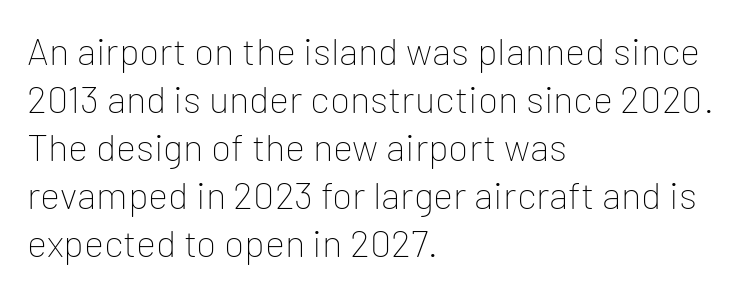
The image shows 38 px thin sans-serif type, upright; set left-aligned, normal line spacing (1.26x), normal letter spacing, not underlined; low stroke contrast and a medium x-height.
